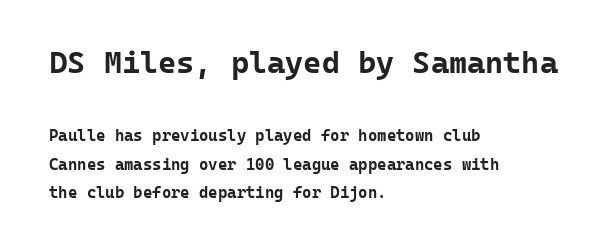
Q: Is the text bold? A: Yes.
Q: Is the text italic (slanted)? A: No, it is upright.
Q: Is the typeface a serif or a sans-serif typeface? A: Sans-serif.
Q: Is the text underlined? A: No.
Q: How is the paragraph aligned? A: Left-aligned.
Q: Is the spacing between letters normal or unusually wide? A: Normal.
Q: Which block of text is set in a larger size, the first (top) or the second (bottom)? A: The first (top) one.
Q: Width (condensed, normal, or wide)? A: Normal.
Q: Stroke contrast? A: Low.
Q: x-height? A: Medium.
Q: Monospaced? A: Yes.
